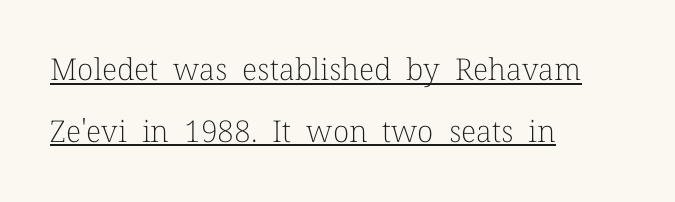
{"serif": "yes", "italic": "no", "bold": "no", "weight": "light", "width": "normal", "stroke_contrast": "low", "x_height": "medium", "monospaced": "no", "underline": "yes", "align": "left", "line_spacing": "loose", "line_spacing_ratio": 2.06, "letter_spacing": "normal", "letter_spacing_em": 0.0, "glyph_px": 30}
